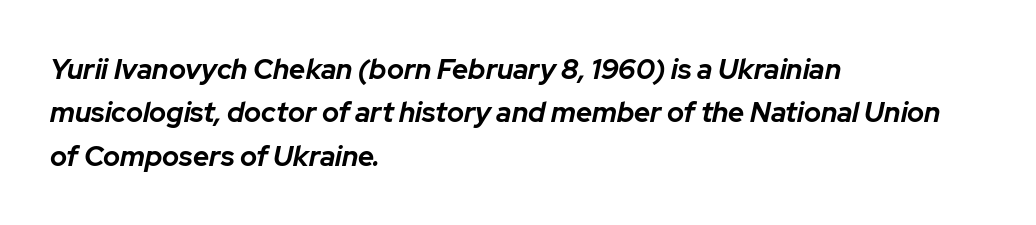
The image shows 28 px bold type, italic (leaning right); set left-aligned, normal line spacing (1.55x), normal letter spacing, not underlined; low stroke contrast and a medium x-height.
